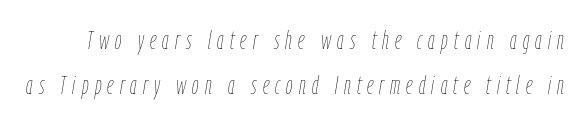
Q: Is the text bold? A: No.
Q: Is the text italic (slanted)? A: Yes, it leans right by about 9 degrees.
Q: Is the text underlined? A: No.
Q: Is the spacing between letters normal or unusually wide? A: Unusually wide.
